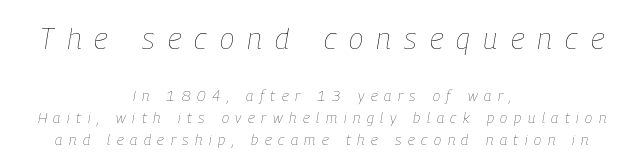
Q: Is the text bold? A: No.
Q: Is the text italic (slanted)? A: Yes, it leans right by about 9 degrees.
Q: Is the text underlined? A: No.
Q: How is the paragraph aligned? A: Centered.
Q: Is the spacing between letters normal or unusually wide? A: Unusually wide.
Q: Is the spacing between lines tight, normal or loose? A: Normal.
Q: Which block of text is set in a larger size, the first (top) or the second (bottom)? A: The first (top) one.
Q: Width (condensed, normal, or wide)? A: Condensed.
Q: Stroke contrast? A: Low.
Q: x-height? A: Medium.
Q: Monospaced? A: No.
